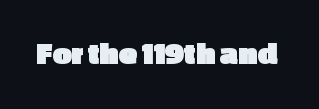
Serifs: no, the terminals of the letterforms are clean. The type sits square on the baseline with zero lean. Words appear dense and cohesive because spacing is normal. Underlining? Definitely not there.
